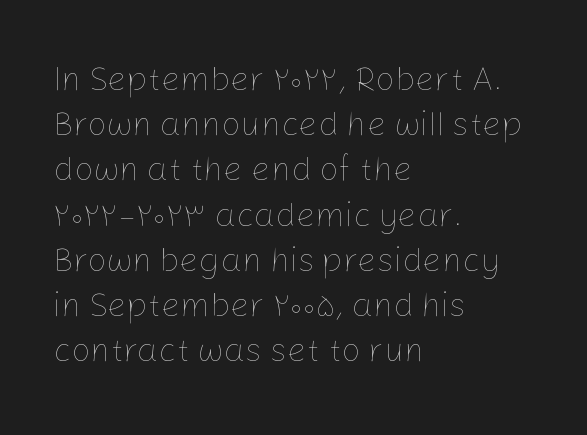
The line-height multiplier appears to be the usual default. Honestly, there is no underline to notice here at all. How are the letters spaced? Ordinarily, with no added tracking. Varying glyph widths throughout — classic text-font behaviour. Italic? Not at all — the glyphs are vertical.
